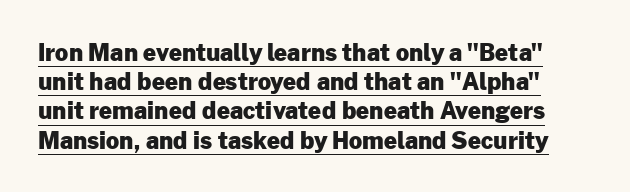
The image shows 23 px bold type, upright; set normal line spacing (1.27x), normal letter spacing, underlined.
